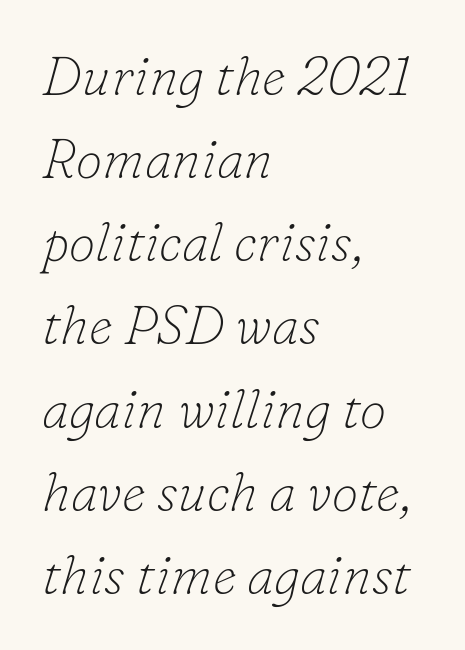
Q: Is the text bold? A: No.
Q: Is the text italic (slanted)? A: Yes, it leans right by about 16 degrees.
Q: Is the typeface a serif or a sans-serif typeface? A: Serif.
Q: Is the text underlined? A: No.
Q: How is the paragraph aligned? A: Left-aligned.
Q: Is the spacing between letters normal or unusually wide? A: Normal.
Q: Is the spacing between lines tight, normal or loose? A: Normal.
Q: Width (condensed, normal, or wide)? A: Normal.
Q: Stroke contrast? A: Low.
Q: x-height? A: Small.
Q: Monospaced? A: No.
